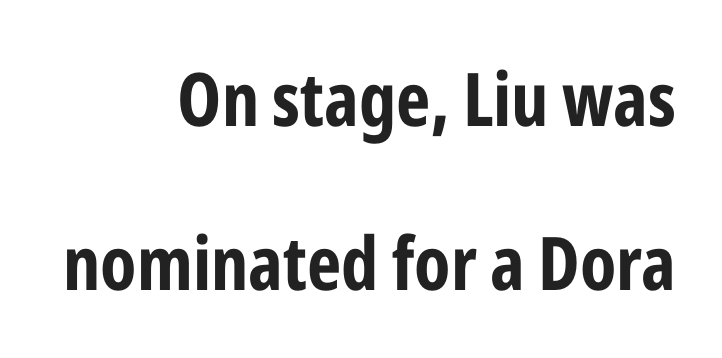
Heavy-handed strokes throughout: this text is bold. The passage shown is not underscored anywhere. The letterforms sit shoulder to shoulder at normal distance. Style check: upright. You could fit nearly another row in the gap between these rows. Here the designer chose a conventional face with non-uniform glyph widths.
